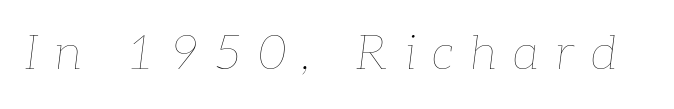
The image shows 48 px thin type, italic (leaning right); set unusually wide letter spacing (+0.34 em), not underlined; low stroke contrast and a medium x-height.
